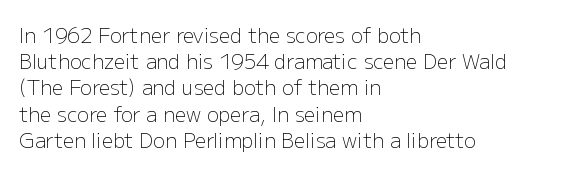
The image shows 20 px text type, upright; set left-aligned, normal line spacing (1.31x), normal letter spacing, not underlined.
